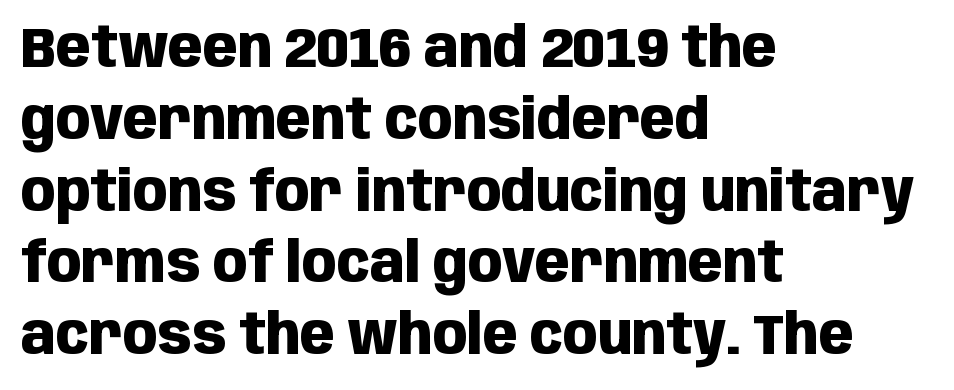
{"serif": "no", "italic": "no", "bold": "yes", "weight": "heavy", "width": "condensed", "stroke_contrast": "low", "x_height": "large", "monospaced": "no", "underline": "no", "align": "left", "line_spacing": "normal", "line_spacing_ratio": 1.26, "letter_spacing": "normal", "letter_spacing_em": 0.0, "glyph_px": 57}
